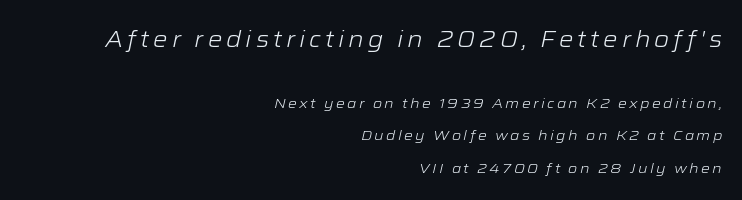
The image shows 23 px text type, italic (leaning right); set right-aligned, loose line spacing (2.32x), not underlined; the first (top) block is 1.64x larger.
